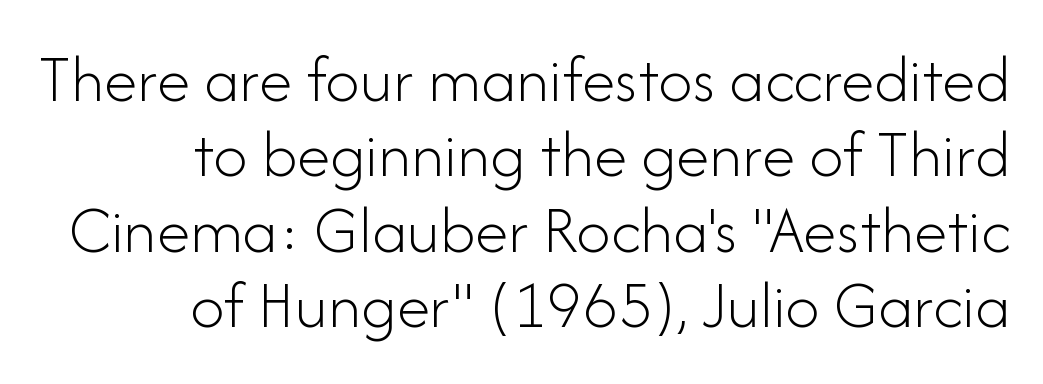
Q: Is the text bold? A: No.
Q: Is the text italic (slanted)? A: No, it is upright.
Q: Is the typeface a serif or a sans-serif typeface? A: Sans-serif.
Q: Is the text underlined? A: No.
Q: How is the paragraph aligned? A: Right-aligned.
Q: Is the spacing between letters normal or unusually wide? A: Normal.
Q: Is the spacing between lines tight, normal or loose? A: Tight.
Q: Width (condensed, normal, or wide)? A: Normal.
Q: Stroke contrast? A: Low.
Q: x-height? A: Small.
Q: Monospaced? A: No.
